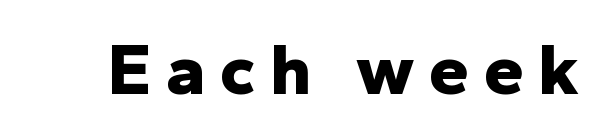
{"serif": "no", "italic": "no", "bold": "yes", "weight": "bold", "width": "normal", "stroke_contrast": "low", "x_height": "medium", "monospaced": "no", "underline": "no", "letter_spacing": "wide", "letter_spacing_em": 0.2, "glyph_px": 72}
